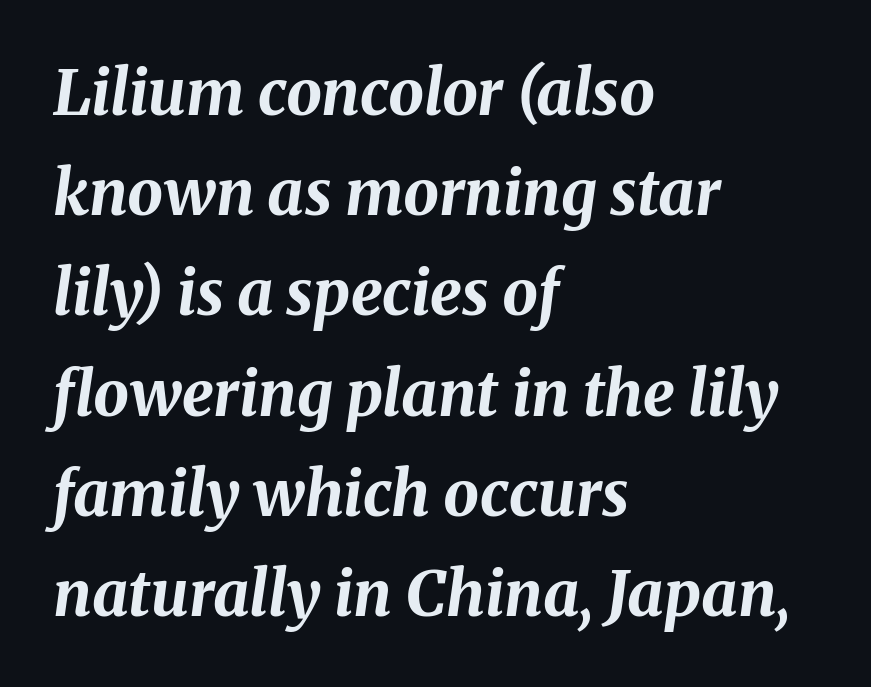
The image shows 63 px bold type, italic (leaning right); set left-aligned, normal line spacing (1.59x), normal letter spacing, not underlined; medium stroke contrast and a medium x-height.
